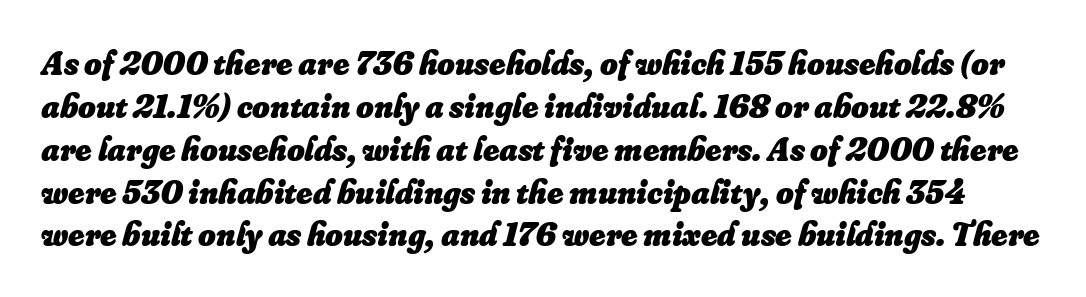
Weight: bold. The vertical gap from one line to the next is medium. The rendering uses natural spacing where letterforms have individual widths. Descender tails drop into unmarked territory. Italic: yes, the glyphs are oblique. The rendering keeps characters at their native spacing.
